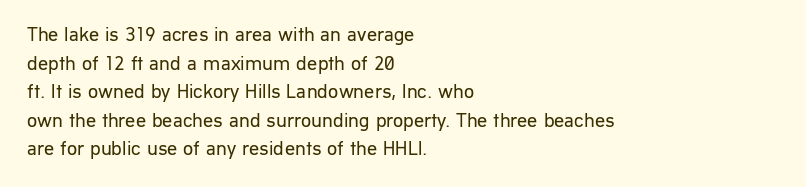
{"italic": "no", "bold": "no", "underline": "no", "align": "left", "line_spacing": "normal", "line_spacing_ratio": 1.43, "letter_spacing": "normal", "letter_spacing_em": 0.0, "glyph_px": 20}
